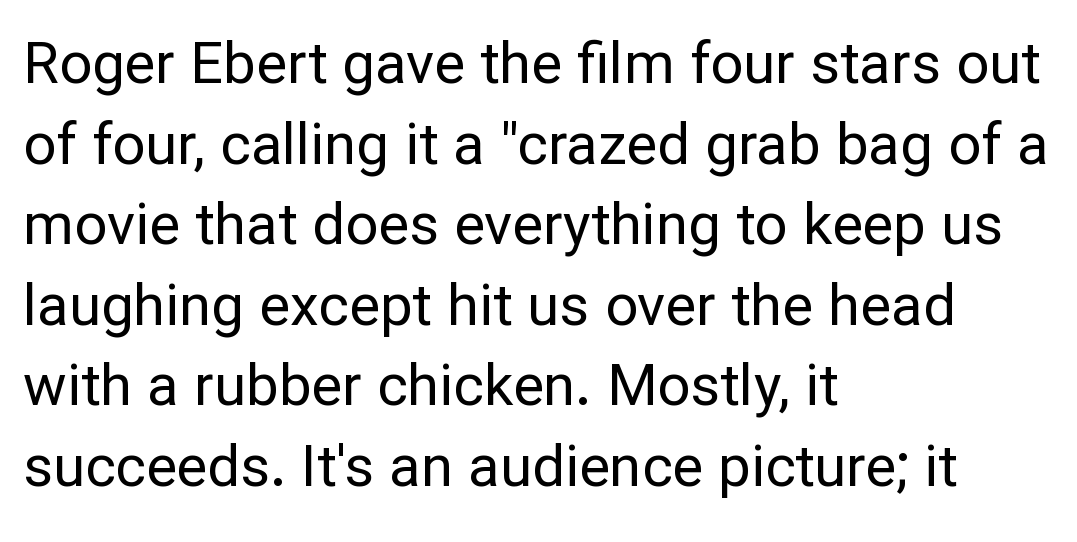
Q: Is the text bold? A: No.
Q: Is the text italic (slanted)? A: No, it is upright.
Q: Is the typeface a serif or a sans-serif typeface? A: Sans-serif.
Q: Is the text underlined? A: No.
Q: How is the paragraph aligned? A: Left-aligned.
Q: Is the spacing between letters normal or unusually wide? A: Normal.
Q: Is the spacing between lines tight, normal or loose? A: Normal.
Q: Width (condensed, normal, or wide)? A: Normal.
Q: Stroke contrast? A: Low.
Q: x-height? A: Medium.
Q: Monospaced? A: No.
